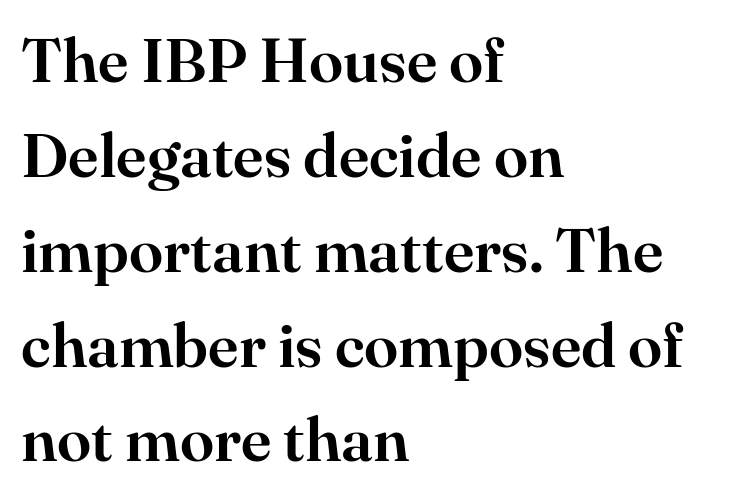
Q: Is the text italic (slanted)? A: No, it is upright.
Q: Is the typeface a serif or a sans-serif typeface? A: Serif.
Q: Is the text underlined? A: No.
Q: How is the paragraph aligned? A: Left-aligned.
Q: Is the spacing between letters normal or unusually wide? A: Normal.
Q: Is the spacing between lines tight, normal or loose? A: Normal.
Q: Width (condensed, normal, or wide)? A: Normal.
Q: Stroke contrast? A: High.
Q: x-height? A: Small.
Q: Monospaced? A: No.
